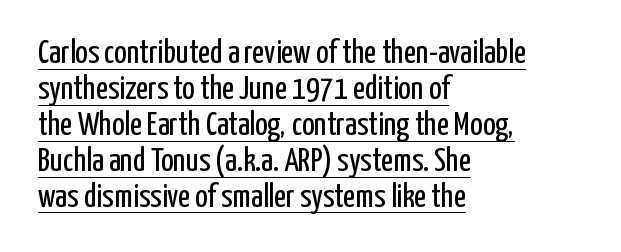
Q: Is the text bold? A: No.
Q: Is the text italic (slanted)? A: No, it is upright.
Q: Is the typeface a serif or a sans-serif typeface? A: Sans-serif.
Q: Is the text underlined? A: Yes.
Q: How is the paragraph aligned? A: Left-aligned.
Q: Is the spacing between letters normal or unusually wide? A: Normal.
Q: Is the spacing between lines tight, normal or loose? A: Tight.
Q: Width (condensed, normal, or wide)? A: Condensed.
Q: Stroke contrast? A: Low.
Q: x-height? A: Medium.
Q: Monospaced? A: No.
